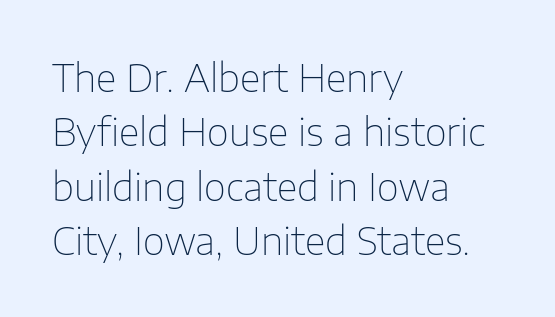
A typesetter would call this zero additional tracking. Compared with typical paragraphs, the rows here are spaced about the same. The font family rendered here belongs to the sans-serif group. The face used here is proportionally spaced, like ordinary book or web type. The specimen omits any rule beneath the text block's lines. You can tell it's not italic because the verticals are truly vertical.
